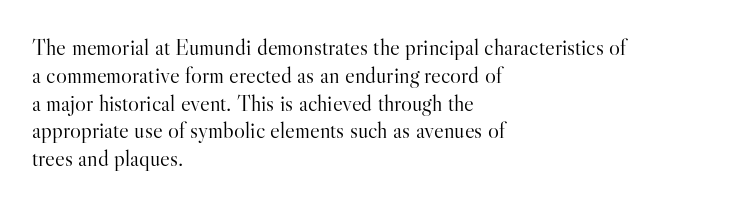
{"italic": "no", "bold": "no", "underline": "no", "align": "left", "line_spacing_ratio": 1.21, "letter_spacing": "normal", "letter_spacing_em": 0.0, "glyph_px": 23}
